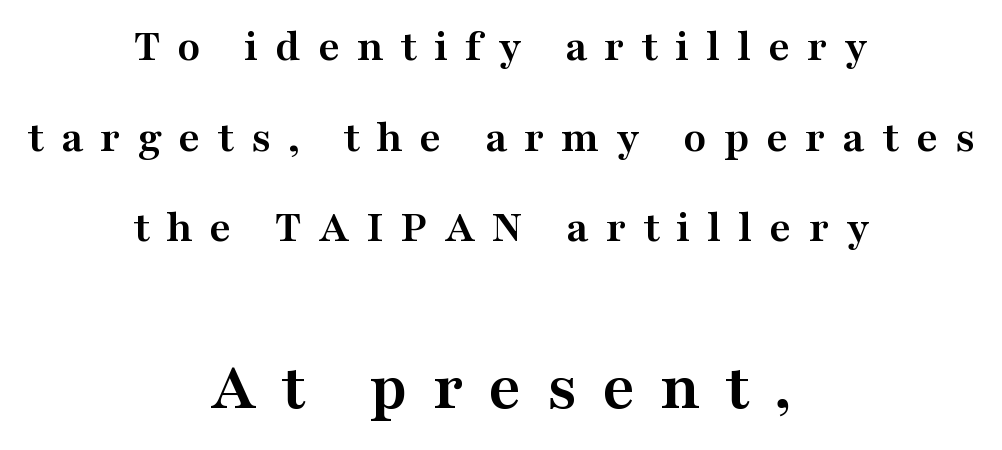
{"serif": "yes", "italic": "no", "bold": "yes", "weight": "semibold", "width": "wide", "stroke_contrast": "medium", "x_height": "medium", "monospaced": "no", "underline": "no", "align": "center", "line_spacing": "loose", "line_spacing_ratio": 1.93, "letter_spacing": "wide", "letter_spacing_em": 0.36, "larger_block": "second", "size_ratio": 1.49, "glyph_px": 70}
